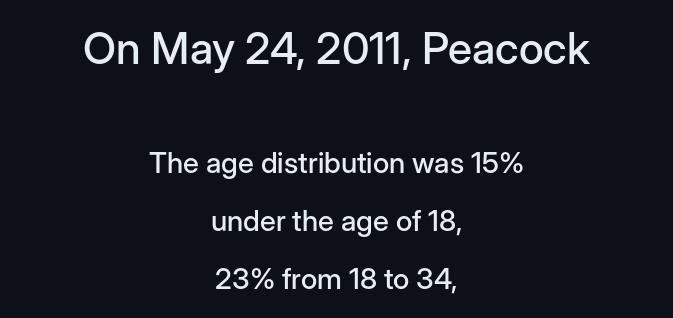
Q: Is the text italic (slanted)? A: No, it is upright.
Q: Is the typeface a serif or a sans-serif typeface? A: Sans-serif.
Q: Is the text underlined? A: No.
Q: How is the paragraph aligned? A: Centered.
Q: Is the spacing between letters normal or unusually wide? A: Normal.
Q: Is the spacing between lines tight, normal or loose? A: Loose.
Q: Which block of text is set in a larger size, the first (top) or the second (bottom)? A: The first (top) one.
Q: Width (condensed, normal, or wide)? A: Normal.
Q: Stroke contrast? A: Low.
Q: x-height? A: Medium.
Q: Monospaced? A: No.
